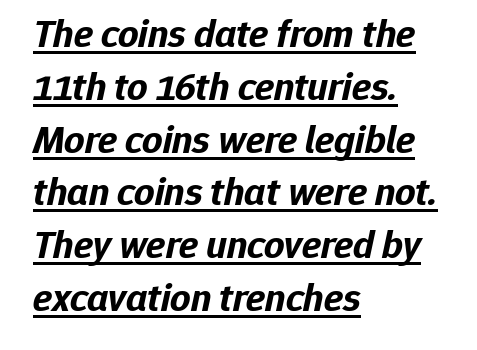
The rendering uses a moderate line-height, typical for paragraphs. A typesetter would call this proportional, since set widths differ per character. Looks like someone drew a line under every word here. The glyphs look as if they've been sheared to an angle. The characters look thick and weighty, a clear bold.
